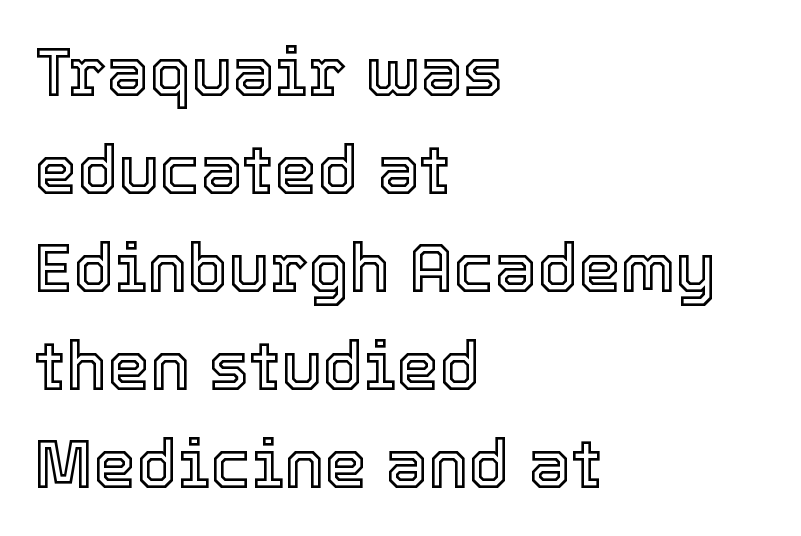
{"italic": "no", "width": "normal", "x_height": "medium", "monospaced": "no", "underline": "no", "align": "left", "line_spacing": "normal", "line_spacing_ratio": 1.44, "letter_spacing": "normal", "letter_spacing_em": 0.0, "glyph_px": 68}
